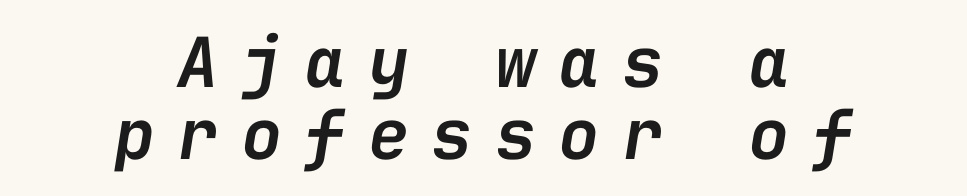
{"italic": "yes", "lean": "right", "slant_degrees": 9, "bold": "semi", "weight": "semibold", "width": "normal", "stroke_contrast": "low", "x_height": "medium", "monospaced": "yes", "underline": "no", "align": "center", "line_spacing": "tight", "line_spacing_ratio": 1.04, "letter_spacing": "wide", "letter_spacing_em": 0.32, "glyph_px": 69}
